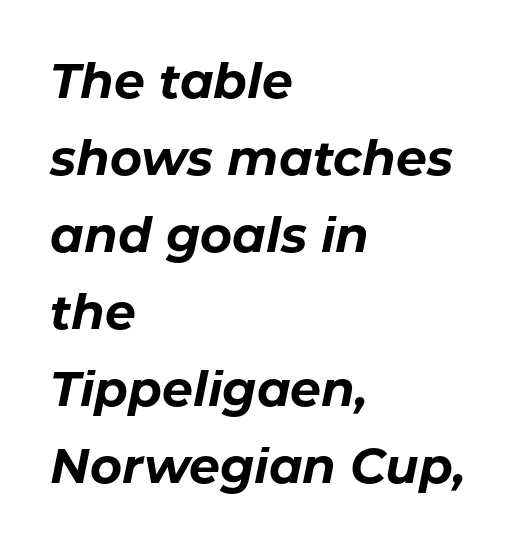
The text block is weighted toward the left margin, trailing off unevenly rightward. Nothing unusual about the tracking: characters are spaced as the font intends. Descenders hang freely into open space. Each letter keeps its own natural width here, so spacing adapts to shape. Weight: bold.
